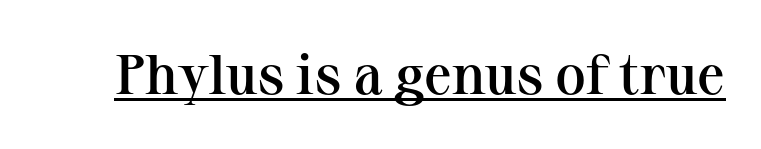
The image shows 56 px semibold serif type, upright; set normal letter spacing, underlined; medium stroke contrast and a medium x-height.
